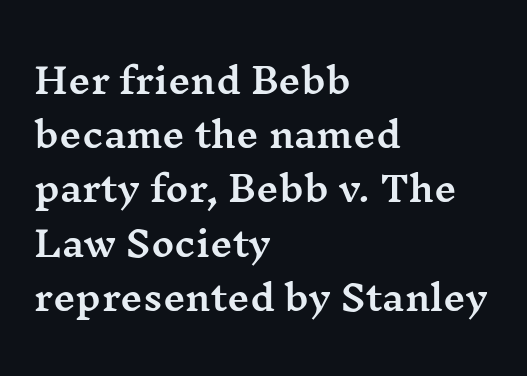
Q: Is the text italic (slanted)? A: No, it is upright.
Q: Is the typeface a serif or a sans-serif typeface? A: Serif.
Q: Is the text underlined? A: No.
Q: How is the paragraph aligned? A: Left-aligned.
Q: Is the spacing between letters normal or unusually wide? A: Normal.
Q: Is the spacing between lines tight, normal or loose? A: Normal.
Q: Width (condensed, normal, or wide)? A: Wide.
Q: Stroke contrast? A: Medium.
Q: x-height? A: Medium.
Q: Monospaced? A: No.
